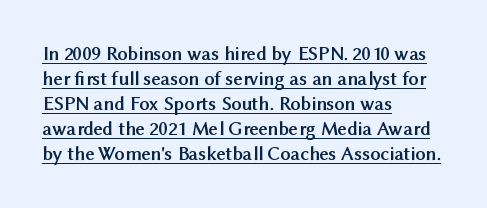
Upright lettering throughout. Notice how thick the strokes are: this is what a full bold looks like. Nobody touched the tracking dial on this one. Descenders here cross a horizontal rule under the line. Evenly set lines give the paragraph a standard silhouette.
